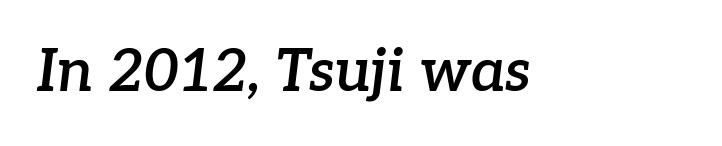
{"serif": "yes", "italic": "yes", "lean": "right", "slant_degrees": 7, "bold": "semi", "weight": "semibold", "width": "normal", "stroke_contrast": "low", "x_height": "medium", "monospaced": "no", "underline": "no", "letter_spacing": "normal", "letter_spacing_em": 0.0, "glyph_px": 59}
